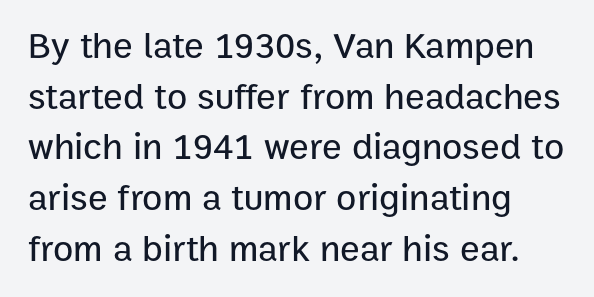
Descender tails drop into unmarked territory. If you drew a ruler down the left edge, every line would touch it. You could not count columns in this text — the font is proportionally spaced. The letters stand upright; this is a roman face.
